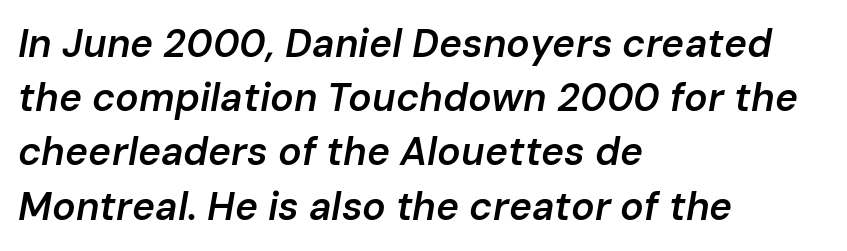
Q: Is the text bold? A: Semi-bold.
Q: Is the text italic (slanted)? A: Yes, it leans right by about 10 degrees.
Q: Is the text underlined? A: No.
Q: How is the paragraph aligned? A: Left-aligned.
Q: Is the spacing between letters normal or unusually wide? A: Normal.
Q: Is the spacing between lines tight, normal or loose? A: Normal.
Q: Width (condensed, normal, or wide)? A: Normal.
Q: Stroke contrast? A: Low.
Q: x-height? A: Medium.
Q: Monospaced? A: No.
